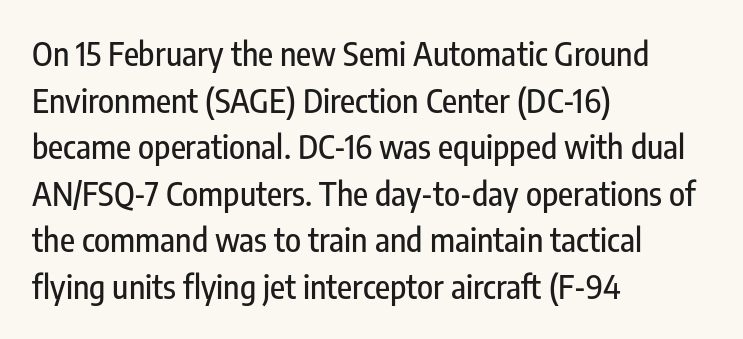
The lettering stays uniformly vertical, giving the passage a roman look. Does the copy run flush right? No — it runs flush left. Spacing between characters is what you'd get straight out of the box. Just letters on the line, the space beneath them empty.
